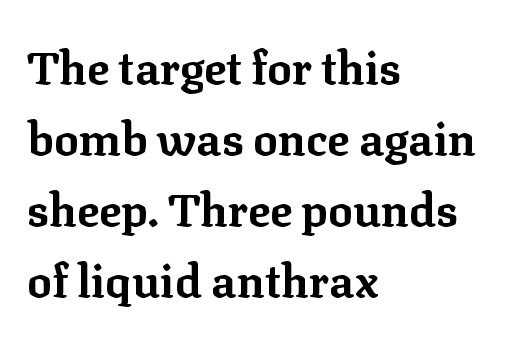
Q: Is the text bold? A: Yes.
Q: Is the text italic (slanted)? A: No, it is upright.
Q: Is the typeface a serif or a sans-serif typeface? A: Serif.
Q: Is the text underlined? A: No.
Q: How is the paragraph aligned? A: Left-aligned.
Q: Is the spacing between letters normal or unusually wide? A: Normal.
Q: Is the spacing between lines tight, normal or loose? A: Normal.
Q: Width (condensed, normal, or wide)? A: Normal.
Q: Stroke contrast? A: Low.
Q: x-height? A: Medium.
Q: Monospaced? A: No.
